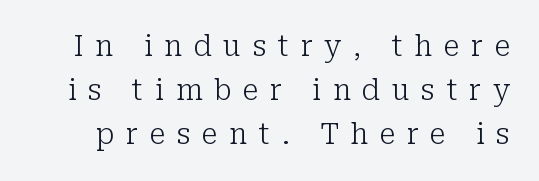
Varying glyph widths throughout — classic text-font behaviour. This is not heavy type; no bold has been used. Stroke terminals: seriffed. Students, observe: this is what conventionally led text looks like. The letters are spread apart with noticeably loose tracking. Every character sits straight up, as roman type does.
